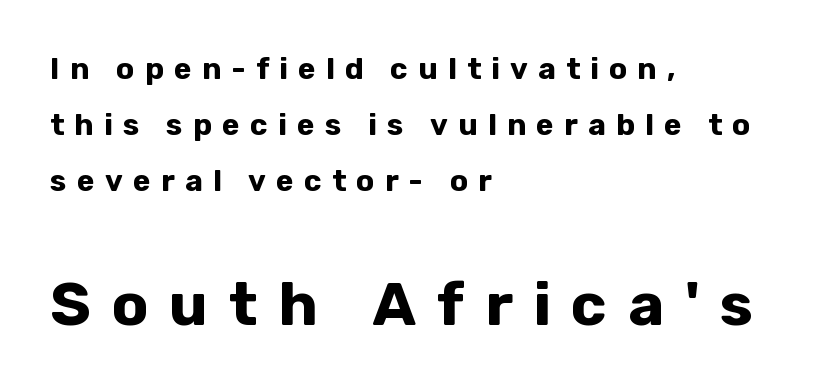
The composition opens small and finishes big. Horizontal alignment here is leftward, the default for most running prose. Bare-footed words on every line. Strong, thick strokes mark this as bold type. Spacing verdict: proportional, widths tailored to each character.
